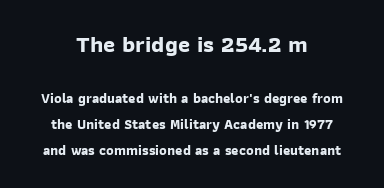
This rendering features lettering with no underline. The gaps between neighbouring characters are ordinary and unremarkable. Horizontally, the lines are justified to the midpoint only. The letters in the upper block stand taller than those in the block below. Is the type bold? Yes — the strokes are clearly thick and heavy.
